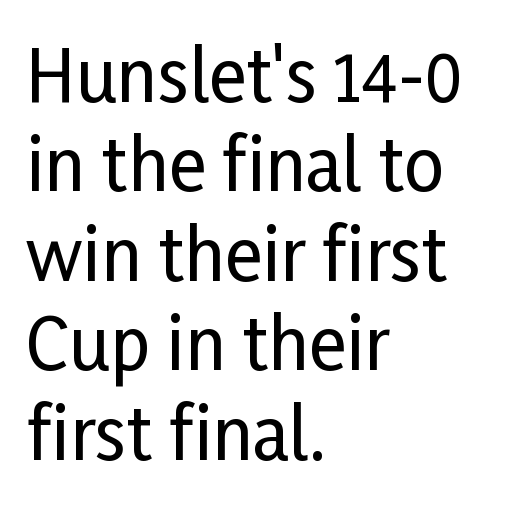
The specimen reads as upright at a glance. Where is the straight margin? On the left. Descender tails drop into unmarked territory. Check where the strokes stop: nothing finishes them off — pure sans. Spacing between characters is what you'd get straight out of the box.
